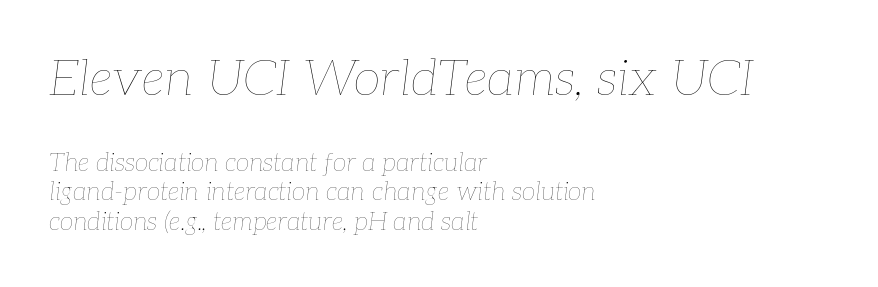
{"italic": "yes", "lean": "right", "slant_degrees": 7, "bold": "no", "weight": "thin", "width": "normal", "stroke_contrast": "low", "x_height": "medium", "monospaced": "no", "underline": "no", "align": "left", "line_spacing_ratio": 1.18, "letter_spacing": "normal", "letter_spacing_em": 0.0, "larger_block": "first", "size_ratio": 2.0, "glyph_px": 50}
